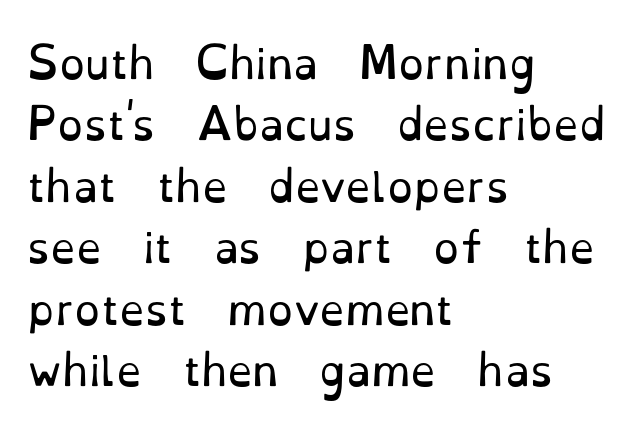
Each line starts at the same left margin while the right side varies. Each letter keeps its own natural width here, so spacing adapts to shape. Ink coverage per letter is moderate at most. Posture: vertical. No extra tracking has been applied to these lines.
